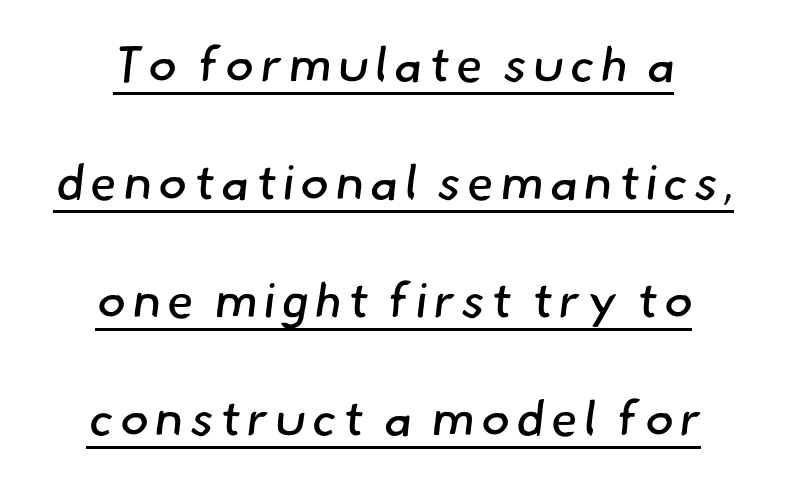
Q: Is the text bold? A: No.
Q: Is the typeface a serif or a sans-serif typeface? A: Sans-serif.
Q: Is the text underlined? A: Yes.
Q: How is the paragraph aligned? A: Centered.
Q: Is the spacing between lines tight, normal or loose? A: Loose.
Q: Width (condensed, normal, or wide)? A: Normal.
Q: Stroke contrast? A: Low.
Q: x-height? A: Small.
Q: Monospaced? A: No.
